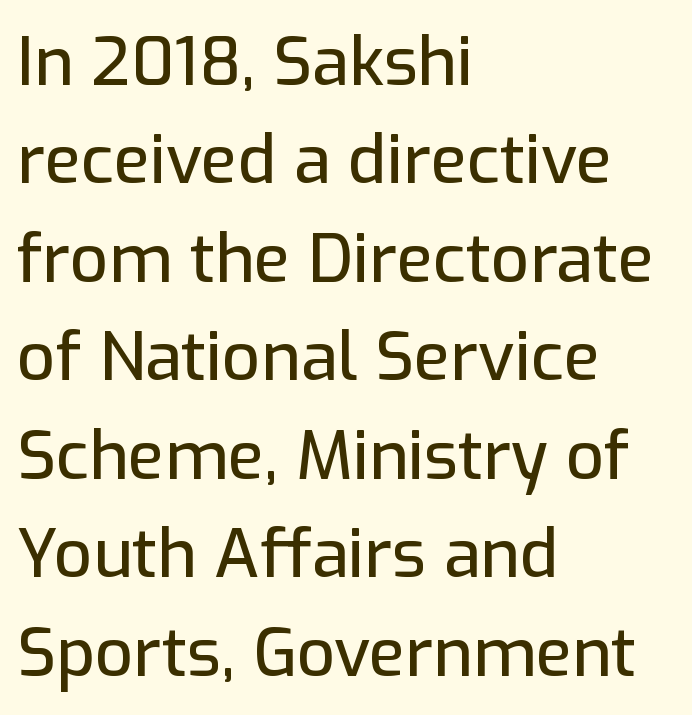
{"serif": "no", "italic": "no", "width": "normal", "stroke_contrast": "low", "x_height": "medium", "monospaced": "no", "underline": "no", "align": "left", "line_spacing": "normal", "line_spacing_ratio": 1.47, "letter_spacing": "normal", "letter_spacing_em": 0.0, "glyph_px": 67}
